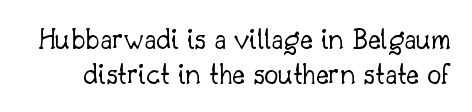
The image shows 31 px light type, upright; set tight line spacing (1.12x), normal letter spacing, not underlined; low stroke contrast and a small x-height.
